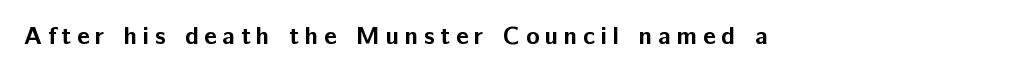
{"italic": "no", "bold": "yes", "underline": "no", "letter_spacing": "wide", "letter_spacing_em": 0.22, "glyph_px": 25}
